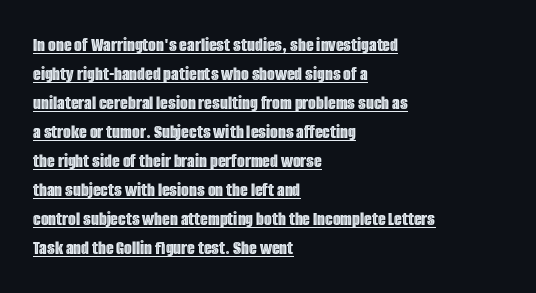
The image shows 20 px text type, upright; set left-aligned, normal line spacing (1.45x), normal letter spacing, underlined.
